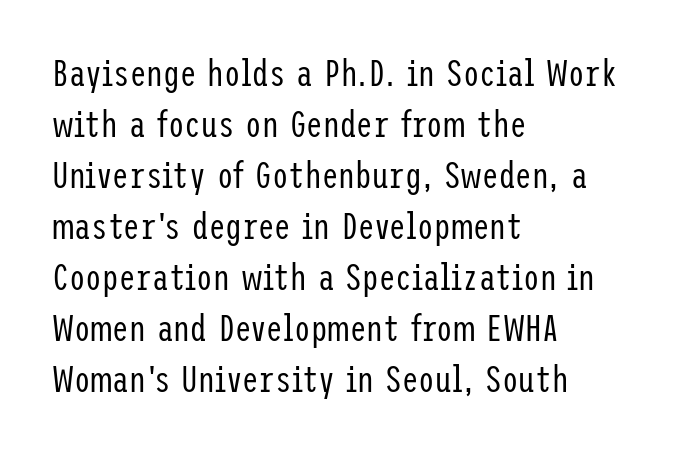
If you measured baseline to baseline, you'd find a middling distance. Tall strokes in this sample are plumb rather than angled. No chunkiness to these letters — they're not bold. The face used here is a sans, in the tradition of grotesques and geometrics. In terms of letterspacing, this is plain default setting.
